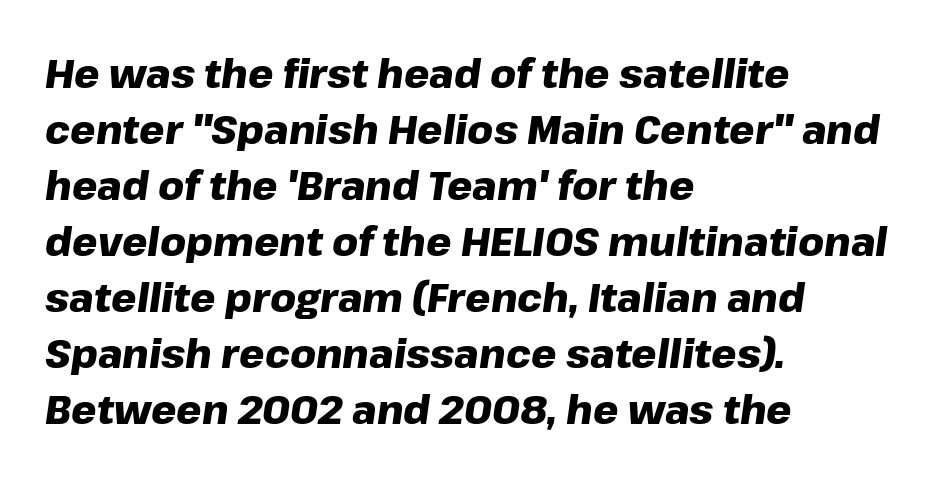
{"italic": "yes", "lean": "right", "slant_degrees": 8, "bold": "yes", "weight": "heavy", "width": "normal", "stroke_contrast": "low", "x_height": "medium", "monospaced": "no", "underline": "no", "align": "left", "line_spacing": "normal", "line_spacing_ratio": 1.4, "letter_spacing": "normal", "letter_spacing_em": 0.0, "glyph_px": 40}
